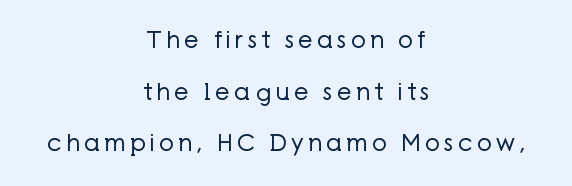
{"italic": "no", "bold": "no", "underline": "no", "align": "center", "line_spacing": "loose", "line_spacing_ratio": 2.24, "glyph_px": 23}
